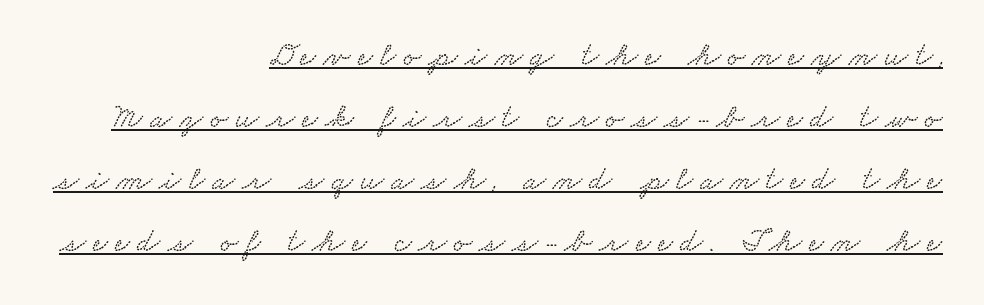
The image shows 33 px wide type; set right-aligned, line spacing 1.88x, unusually wide letter spacing (+0.22 em), underlined; low stroke contrast and a small x-height.
